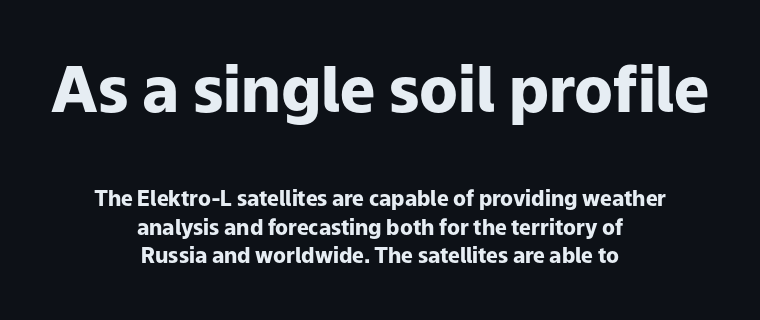
The image shows 63 px heavy sans-serif type, upright; set centered, normal line spacing (1.35x), normal letter spacing, not underlined; the first (top) block is 3.0x larger; low stroke contrast and a medium x-height.
